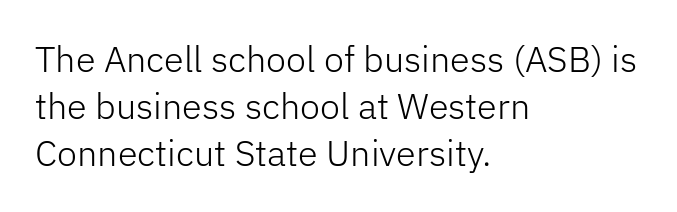
Q: Is the text bold? A: No.
Q: Is the text italic (slanted)? A: No, it is upright.
Q: Is the typeface a serif or a sans-serif typeface? A: Sans-serif.
Q: Is the text underlined? A: No.
Q: How is the paragraph aligned? A: Left-aligned.
Q: Is the spacing between letters normal or unusually wide? A: Normal.
Q: Is the spacing between lines tight, normal or loose? A: Normal.
Q: Width (condensed, normal, or wide)? A: Normal.
Q: Stroke contrast? A: Low.
Q: x-height? A: Medium.
Q: Monospaced? A: No.
